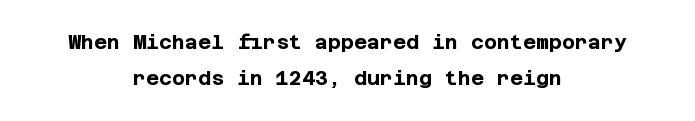
This sample uses an upright cut, with every glyph sitting square on the baseline. Centered paragraph, ragged on both sides. Beneath every word, the page is bare. The typesetting leans heavy: a genuine bold.
